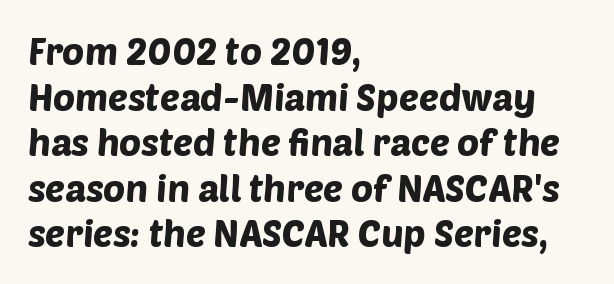
{"serif": "no", "width": "normal", "stroke_contrast": "low", "x_height": "large", "monospaced": "no", "underline": "no", "align": "left", "line_spacing_ratio": 1.23, "letter_spacing": "normal", "letter_spacing_em": 0.0, "glyph_px": 37}
